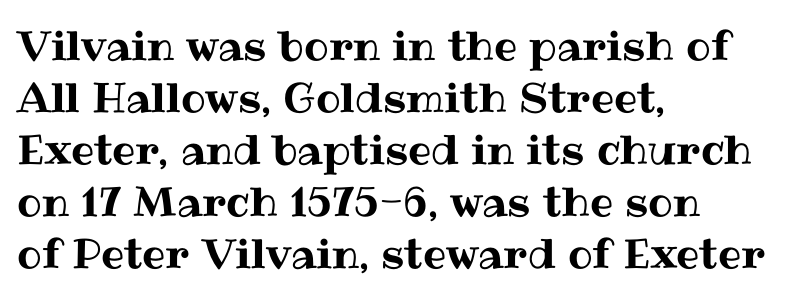
The image shows 41 px text type, upright; set left-aligned, normal line spacing (1.27x), normal letter spacing, not underlined; medium stroke contrast and a medium x-height.
